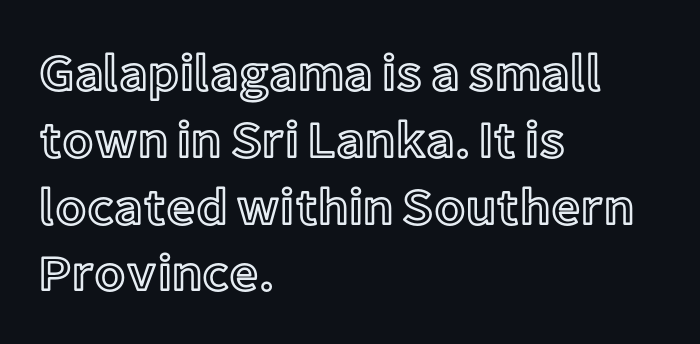
Q: Is the text italic (slanted)? A: No, it is upright.
Q: Is the text underlined? A: No.
Q: How is the paragraph aligned? A: Left-aligned.
Q: Is the spacing between letters normal or unusually wide? A: Normal.
Q: Is the spacing between lines tight, normal or loose? A: Normal.
Q: Width (condensed, normal, or wide)? A: Normal.
Q: x-height? A: Medium.
Q: Monospaced? A: No.
